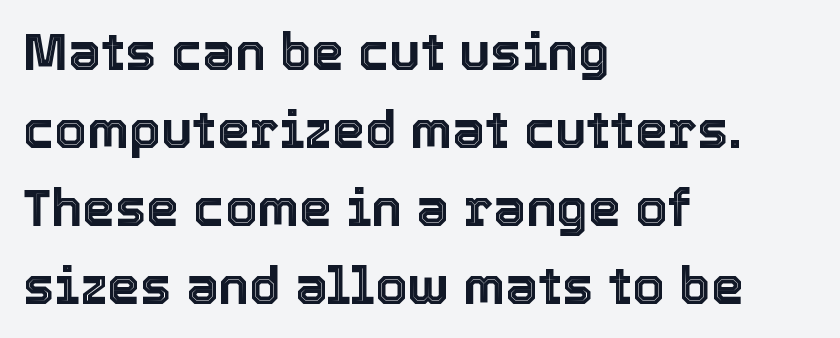
Q: Is the text italic (slanted)? A: No, it is upright.
Q: Is the text underlined? A: No.
Q: How is the paragraph aligned? A: Left-aligned.
Q: Is the spacing between letters normal or unusually wide? A: Normal.
Q: Is the spacing between lines tight, normal or loose? A: Normal.
Q: Width (condensed, normal, or wide)? A: Normal.
Q: x-height? A: Medium.
Q: Monospaced? A: No.
